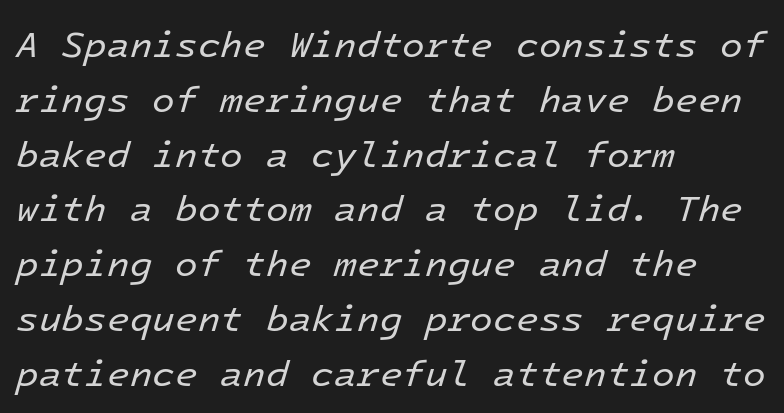
The image shows 37 px regular-weight type, italic (leaning right), monospaced; set left-aligned, normal line spacing (1.48x), normal letter spacing, not underlined; low stroke contrast and a medium x-height.
